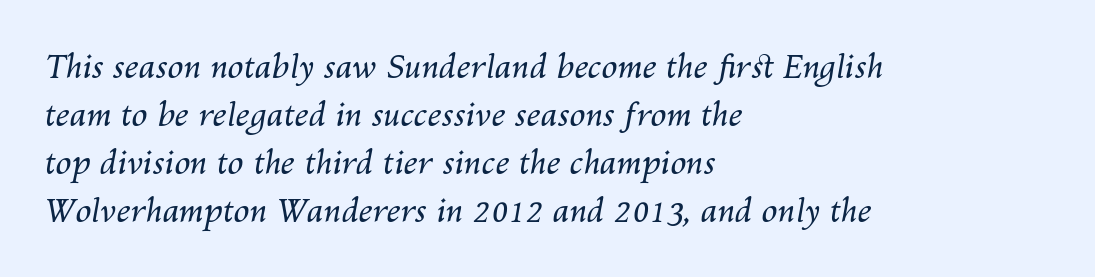
{"italic": "yes", "lean": "right", "slant_degrees": 10, "bold": "no", "weight": "regular", "width": "normal", "stroke_contrast": "medium", "x_height": "medium", "monospaced": "no", "underline": "no", "align": "left", "line_spacing": "normal", "line_spacing_ratio": 1.5, "letter_spacing": "normal", "letter_spacing_em": 0.0, "glyph_px": 32}
